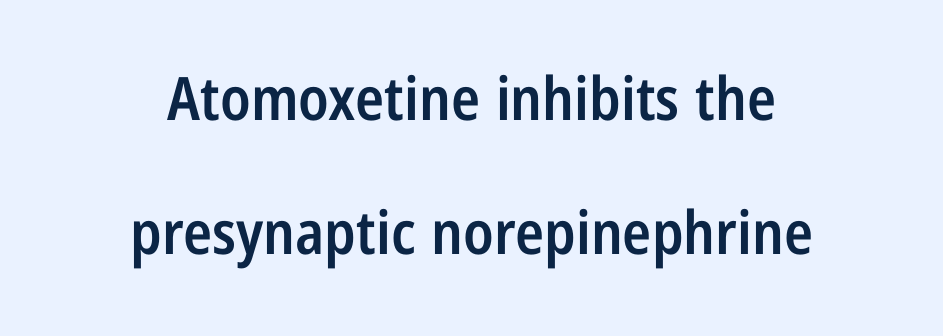
Q: Is the text bold? A: Semi-bold.
Q: Is the text italic (slanted)? A: No, it is upright.
Q: Is the typeface a serif or a sans-serif typeface? A: Sans-serif.
Q: Is the text underlined? A: No.
Q: How is the paragraph aligned? A: Centered.
Q: Is the spacing between letters normal or unusually wide? A: Normal.
Q: Is the spacing between lines tight, normal or loose? A: Loose.
Q: Width (condensed, normal, or wide)? A: Condensed.
Q: Stroke contrast? A: Low.
Q: x-height? A: Medium.
Q: Monospaced? A: No.
